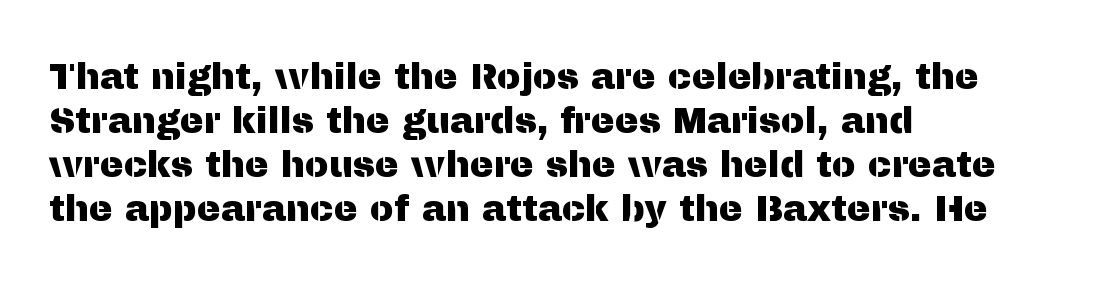
The image shows 36 px sans-serif type, upright; set left-aligned, line spacing 1.22x, normal letter spacing, not underlined; medium stroke contrast and a medium x-height.
